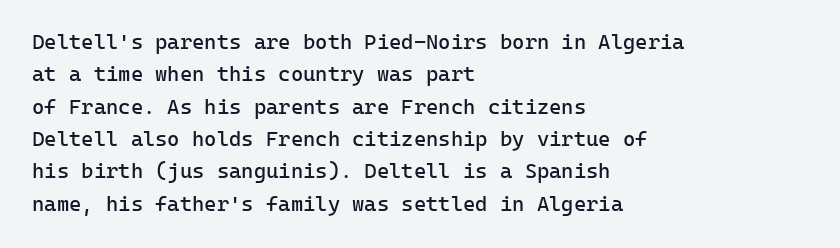
Words float on clear page, feet unadorned. Letters have the restrained weight of plain body copy at most. Horizontal alignment here is leftward, the default for most running prose. Whoever set this chose a conventional vertical rhythm. This sample uses an upright cut, with every glyph sitting square on the baseline.
